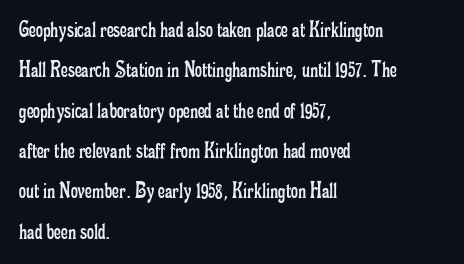
{"italic": "no", "bold": "no", "underline": "no", "align": "left", "line_spacing": "normal", "line_spacing_ratio": 1.68, "letter_spacing": "normal", "letter_spacing_em": 0.0, "glyph_px": 24}
